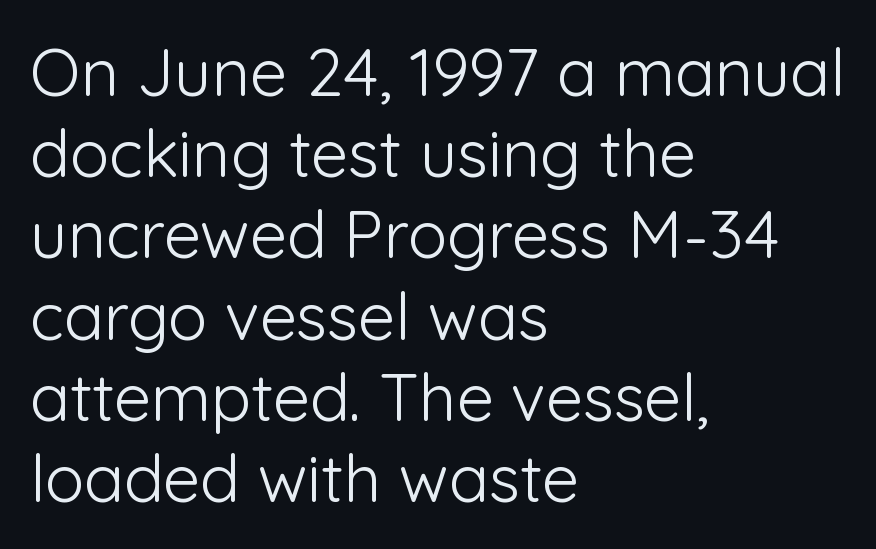
The image shows 66 px light sans-serif type, upright; set left-aligned, line spacing 1.23x, normal letter spacing, not underlined; low stroke contrast and a medium x-height.
